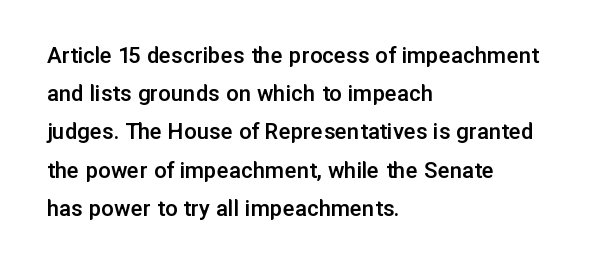
{"italic": "no", "bold": "semi", "underline": "no", "align": "left", "line_spacing": "normal", "line_spacing_ratio": 1.53, "letter_spacing": "normal", "letter_spacing_em": 0.0, "glyph_px": 25}
